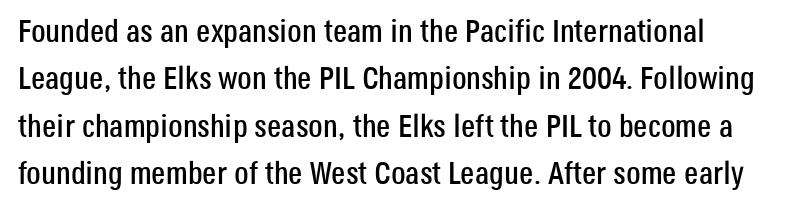
{"serif": "no", "italic": "no", "width": "condensed", "stroke_contrast": "low", "x_height": "large", "monospaced": "no", "underline": "no", "align": "left", "line_spacing": "normal", "line_spacing_ratio": 1.48, "letter_spacing": "normal", "letter_spacing_em": 0.0, "glyph_px": 32}
